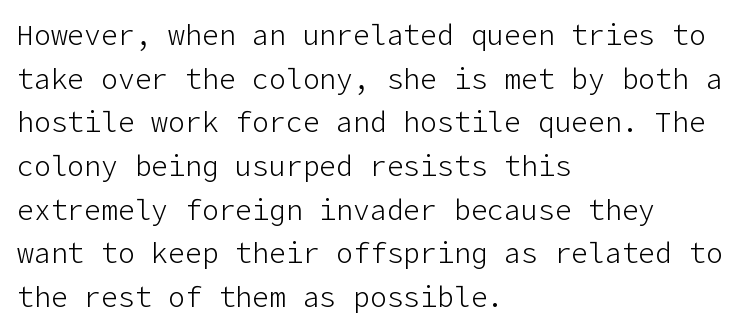
{"serif": "no", "italic": "no", "bold": "no", "weight": "light", "width": "normal", "stroke_contrast": "low", "x_height": "medium", "underline": "no", "align": "left", "line_spacing": "normal", "line_spacing_ratio": 1.56, "letter_spacing": "normal", "letter_spacing_em": 0.0, "glyph_px": 28}
